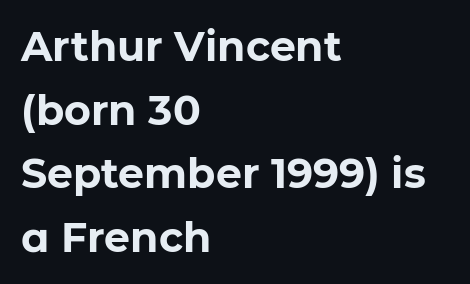
The image shows 41 px bold sans-serif type, upright; set left-aligned, normal line spacing (1.55x), normal letter spacing, not underlined; low stroke contrast and a medium x-height.
